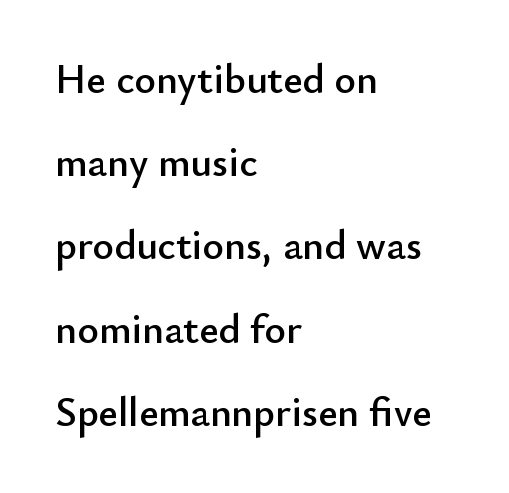
Q: Is the text italic (slanted)? A: No, it is upright.
Q: Is the typeface a serif or a sans-serif typeface? A: Sans-serif.
Q: Is the text underlined? A: No.
Q: How is the paragraph aligned? A: Left-aligned.
Q: Is the spacing between letters normal or unusually wide? A: Normal.
Q: Is the spacing between lines tight, normal or loose? A: Loose.
Q: Width (condensed, normal, or wide)? A: Normal.
Q: Stroke contrast? A: Low.
Q: x-height? A: Small.
Q: Monospaced? A: No.
